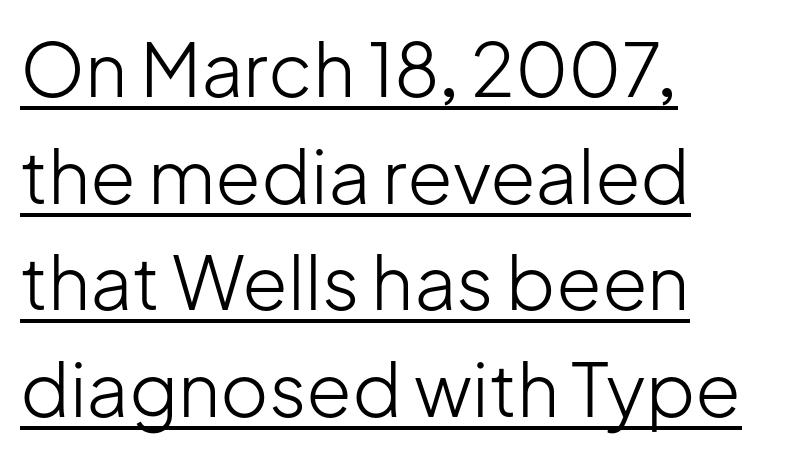
If you drew a line through each stem, it would be perfectly vertical. Is this a heavy cut? Hardly; it is regular or lighter. Spacing verdict: proportional, widths tailored to each character. This rendering uses left alignment, leaving the right contour irregular. Rows of type keep a routine distance in the vertical direction.
